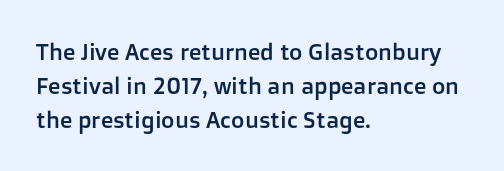
Q: Is the text italic (slanted)? A: No, it is upright.
Q: Is the text underlined? A: No.
Q: How is the paragraph aligned? A: Left-aligned.
Q: Is the spacing between letters normal or unusually wide? A: Normal.
Q: Is the spacing between lines tight, normal or loose? A: Normal.
